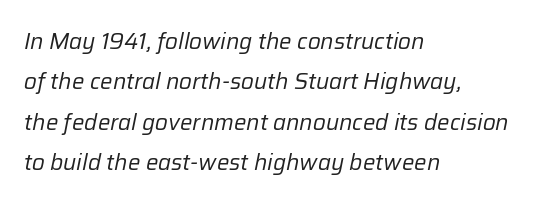
{"italic": "yes", "lean": "right", "slant_degrees": 12, "bold": "no", "underline": "no", "align": "left", "line_spacing_ratio": 1.84, "letter_spacing": "normal", "letter_spacing_em": 0.0, "glyph_px": 22}
